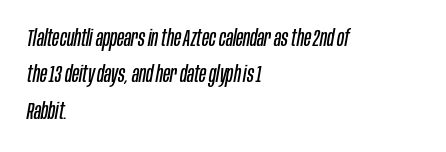
Q: Is the text bold? A: No.
Q: Is the text italic (slanted)? A: Yes, it leans right by about 10 degrees.
Q: Is the text underlined? A: No.
Q: How is the paragraph aligned? A: Left-aligned.
Q: Is the spacing between letters normal or unusually wide? A: Normal.
Q: Is the spacing between lines tight, normal or loose? A: Normal.
